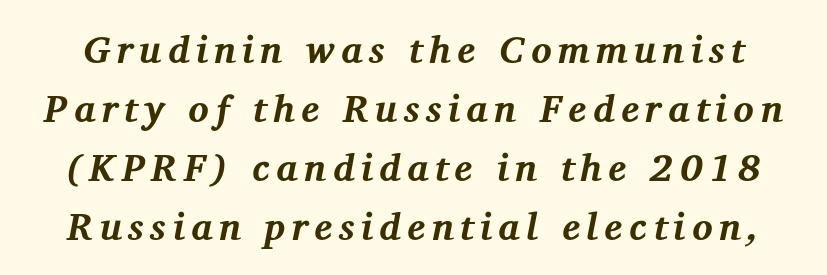
This is serif lettering, the kind often seen in printed books. Has an underline been added? It has not. Quick note: italic. Looks like regular typesetting: each glyph gets only the width it needs. The space between consecutive lines is moderate.
